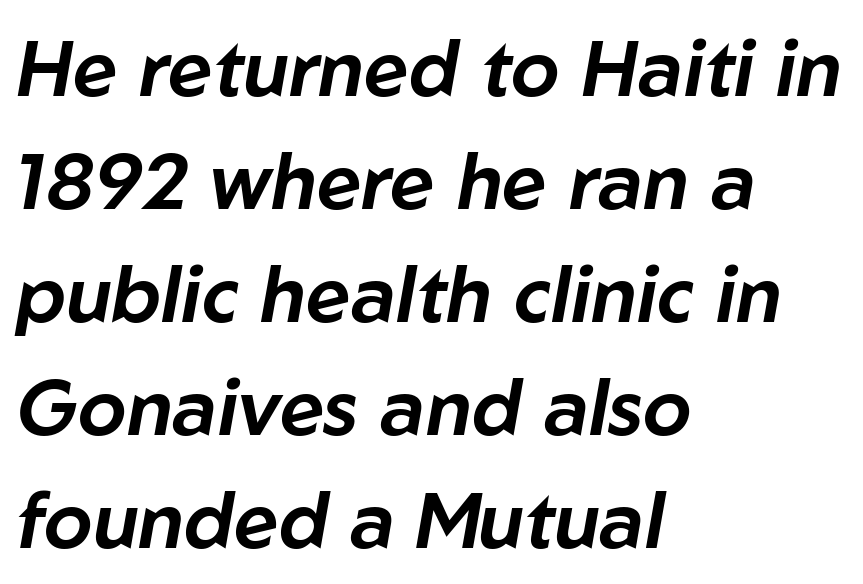
{"italic": "yes", "lean": "right", "slant_degrees": 10, "width": "normal", "stroke_contrast": "low", "x_height": "medium", "monospaced": "no", "underline": "no", "align": "left", "line_spacing": "normal", "line_spacing_ratio": 1.45, "letter_spacing": "normal", "letter_spacing_em": 0.0, "glyph_px": 78}
